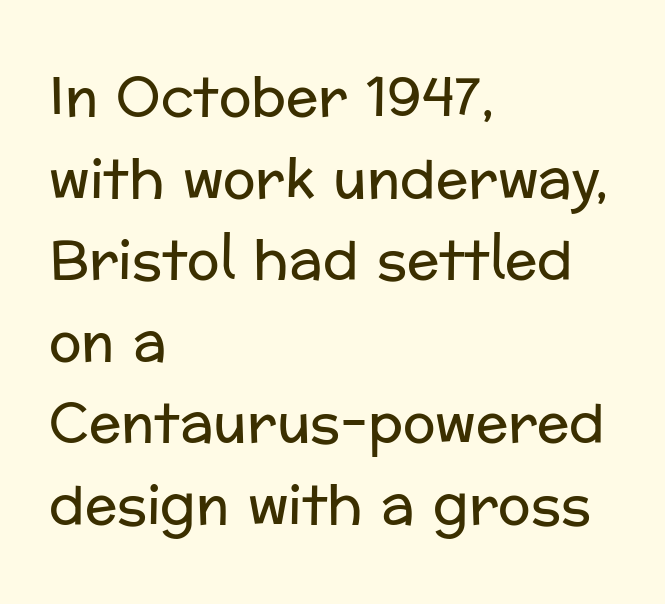
The image shows 54 px regular-weight sans-serif type, upright; set left-aligned, normal line spacing (1.51x), normal letter spacing, not underlined; low stroke contrast and a medium x-height.
